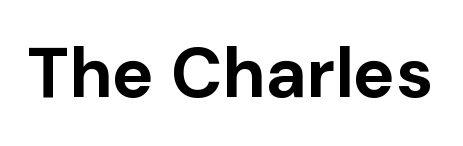
Q: Is the text bold? A: Yes.
Q: Is the text italic (slanted)? A: No, it is upright.
Q: Is the typeface a serif or a sans-serif typeface? A: Sans-serif.
Q: Is the text underlined? A: No.
Q: Is the spacing between letters normal or unusually wide? A: Normal.
Q: Width (condensed, normal, or wide)? A: Normal.
Q: Stroke contrast? A: Low.
Q: x-height? A: Medium.
Q: Monospaced? A: No.
